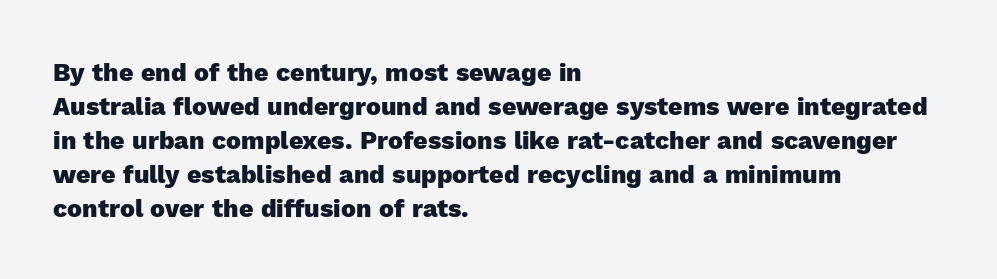
Just letters on the line, the space beneath them empty. No italicization has been applied; the sample stays upright. The rows are spaced the way most documents space them. The glyphs have the mass of a bold cut. Look at the tracking — it's just the regular setting, nothing added. Each line starts at the same left margin while the right side varies.
